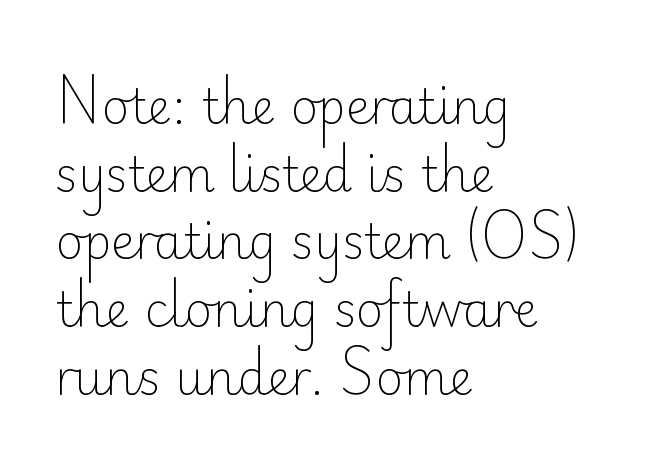
The image shows 47 px light sans-serif type, upright; set left-aligned, normal line spacing (1.44x), normal letter spacing, not underlined; low stroke contrast and a small x-height.
